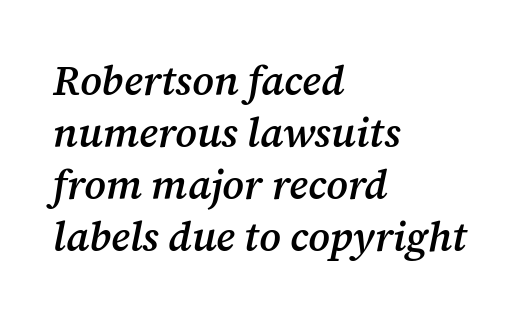
{"serif": "yes", "italic": "yes", "lean": "right", "slant_degrees": 12, "bold": "semi", "weight": "semibold", "width": "normal", "stroke_contrast": "medium", "x_height": "medium", "monospaced": "no", "underline": "no", "align": "left", "line_spacing": "normal", "line_spacing_ratio": 1.27, "letter_spacing": "normal", "letter_spacing_em": 0.0, "glyph_px": 41}
